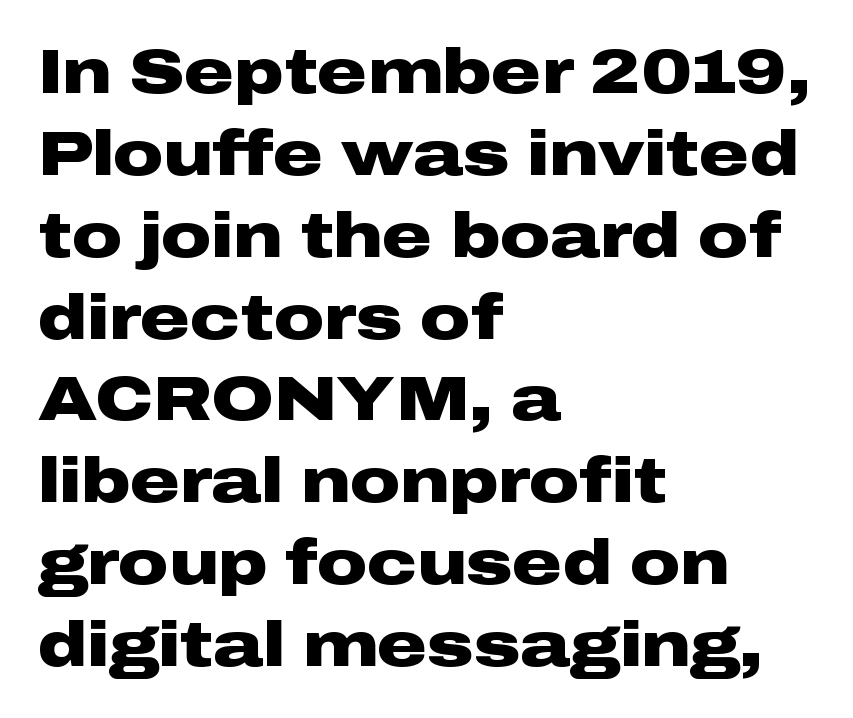
The image shows 62 px heavy, wide sans-serif type, upright; set left-aligned, normal line spacing (1.32x), normal letter spacing, not underlined; low stroke contrast and a medium x-height.
